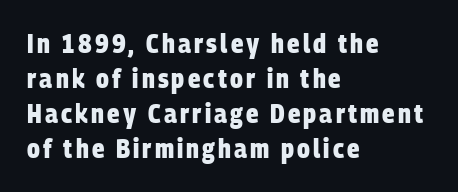
Bare-footed words on every line. Visually the block forms a straight wall on the left and a jagged coastline on the right. The rendering uses a moderate line-height, typical for paragraphs. Notice how thick the strokes are: this is what a full bold looks like.
